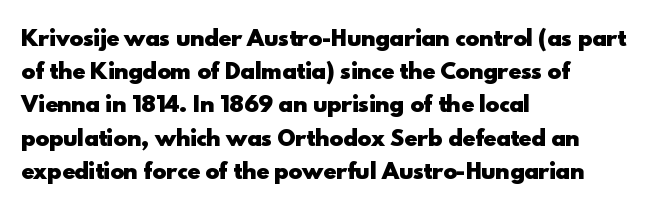
Q: Is the text bold? A: Yes.
Q: Is the text italic (slanted)? A: No, it is upright.
Q: Is the text underlined? A: No.
Q: How is the paragraph aligned? A: Left-aligned.
Q: Is the spacing between letters normal or unusually wide? A: Normal.
Q: Is the spacing between lines tight, normal or loose? A: Normal.
